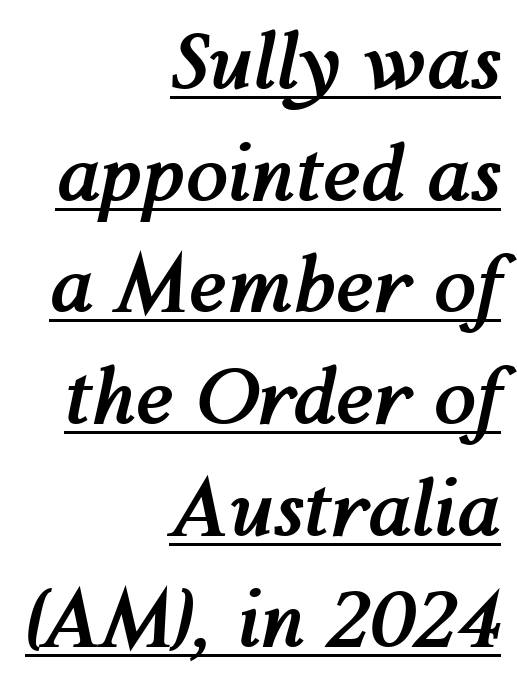
Q: Is the text bold? A: Yes.
Q: Is the text italic (slanted)? A: Yes, it leans right by about 12 degrees.
Q: Is the text underlined? A: Yes.
Q: How is the paragraph aligned? A: Right-aligned.
Q: Is the spacing between letters normal or unusually wide? A: Normal.
Q: Is the spacing between lines tight, normal or loose? A: Normal.
Q: Width (condensed, normal, or wide)? A: Normal.
Q: Stroke contrast? A: Medium.
Q: x-height? A: Medium.
Q: Monospaced? A: No.
